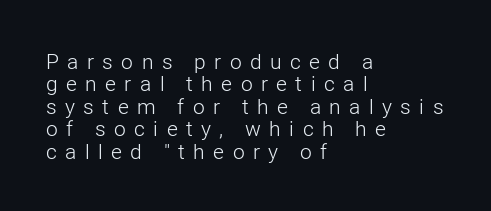
Q: Is the text bold? A: No.
Q: Is the text italic (slanted)? A: No, it is upright.
Q: Is the text underlined? A: No.
Q: How is the paragraph aligned? A: Left-aligned.
Q: Is the spacing between letters normal or unusually wide? A: Unusually wide.
Q: Is the spacing between lines tight, normal or loose? A: Tight.
